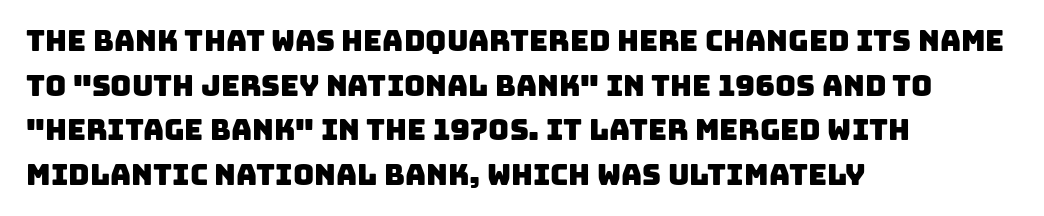
The image shows 29 px sans-serif type; set left-aligned, normal line spacing (1.54x), normal letter spacing, not underlined; low stroke contrast and a large x-height.
